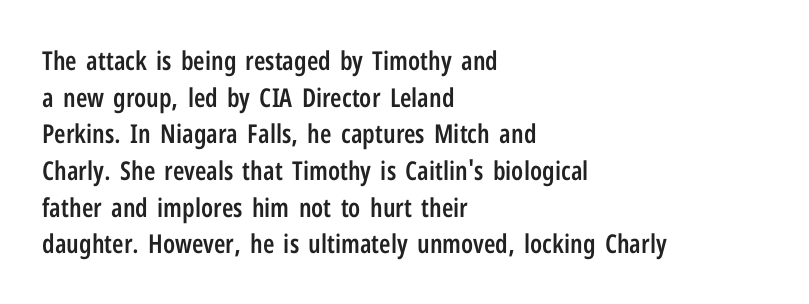
Every row of glyphs begins at an identical x-position on the left. Summary of weight: moderately heavy, a semibold. Evenly set lines give the paragraph a standard silhouette. In terms of letterspacing, this is plain default setting. When letters stand straight like this, we call the style roman or upright. The gap between lines stays unmarked.
